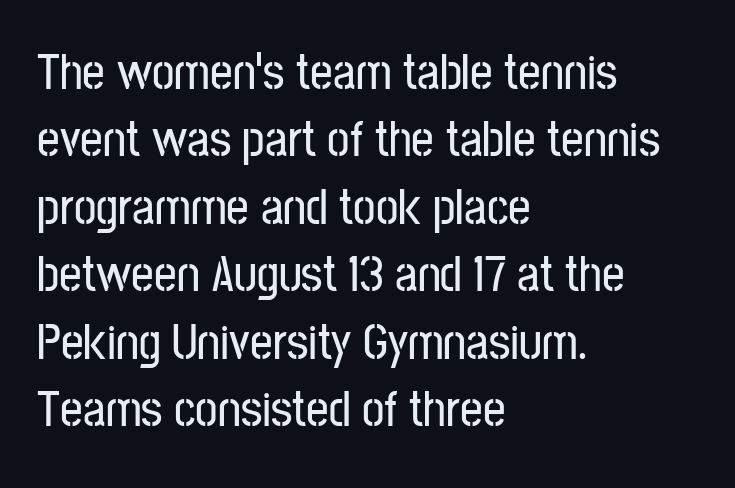
The image shows 50 px condensed sans-serif type, upright; set left-aligned, normal line spacing (1.35x), normal letter spacing, not underlined; low stroke contrast and a medium x-height.
